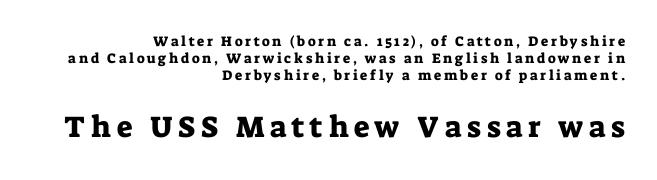
The image shows 30 px serif type, upright; set right-aligned, line spacing 1.22x, not underlined; the second (bottom) block is 2.14x larger; low stroke contrast and a medium x-height.
